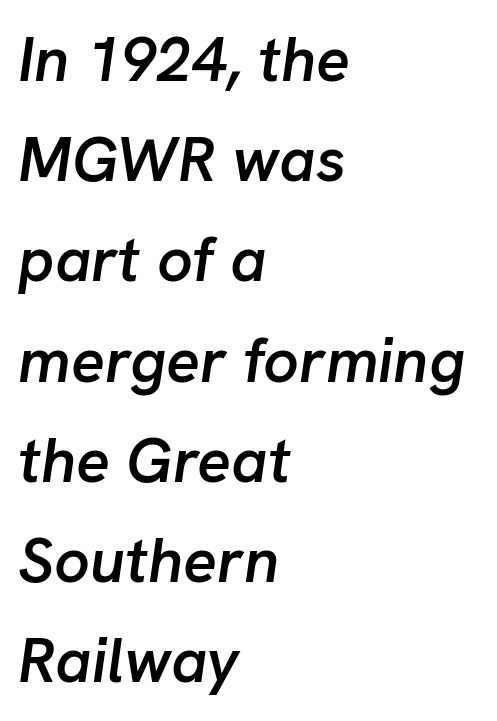
A typesetter would call this zero additional tracking. The lines in this sample share a left origin and differ only in where they stop. Here the designer chose a conventional face with non-uniform glyph widths. A clean baseline with only descenders dipping below it.
